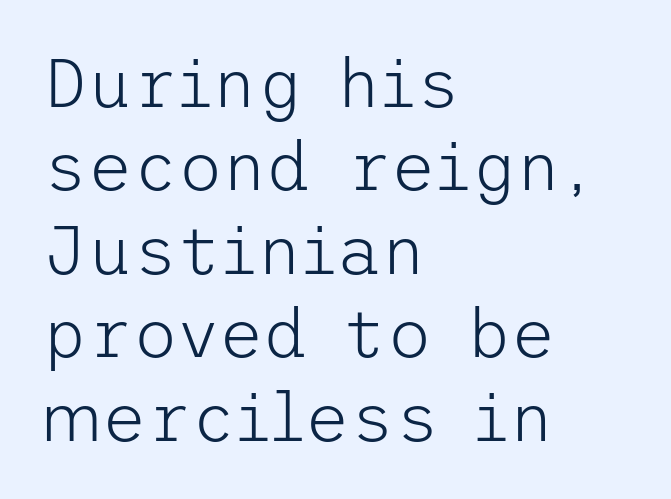
These lines are composed in type without serifs. Tracking value appears to be zero — textbook default spacing. The compositor pushed each line to the left boundary. The baseline area is clear. Nope, not italic — everything's standing straight.
